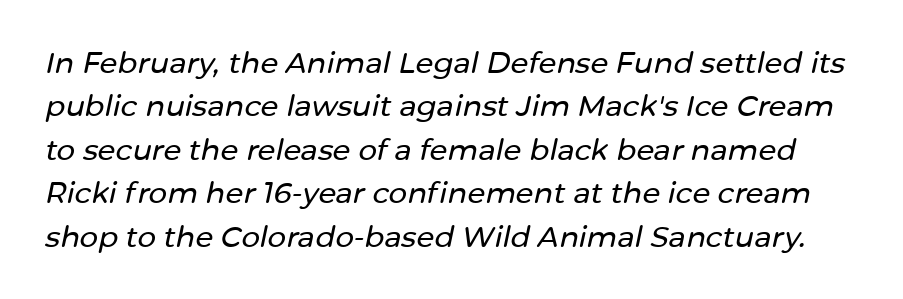
The image shows 29 px text type, italic (leaning right); set normal line spacing (1.5x), normal letter spacing, not underlined; low stroke contrast and a medium x-height.
